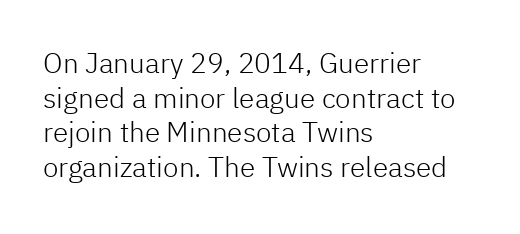
Inter-character spacing is left at the font's built-in metrics. The cut favours lightness, reaching ordinary text weight at its darkest. The face used here is a sans, in the tradition of grotesques and geometrics. The lines in this sample share a left origin and differ only in where they stop.
